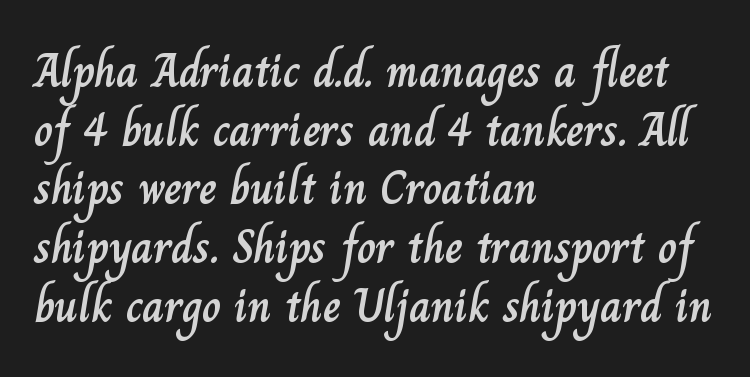
Check the space under the baseline: it is left empty. Short note: letters normally spaced. Spacing verdict: proportional, widths tailored to each character.
